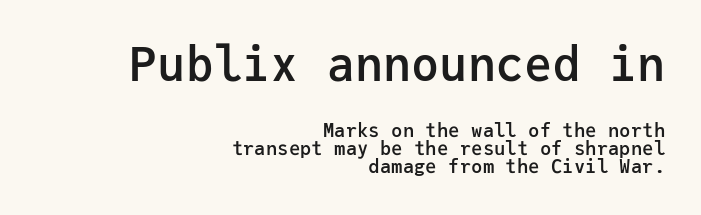
{"serif": "no", "italic": "no", "bold": "semi", "weight": "semibold", "width": "normal", "stroke_contrast": "low", "x_height": "medium", "monospaced": "yes", "underline": "no", "align": "right", "line_spacing": "tight", "line_spacing_ratio": 0.95, "letter_spacing": "normal", "letter_spacing_em": 0.0, "larger_block": "first", "size_ratio": 2.47, "glyph_px": 47}
